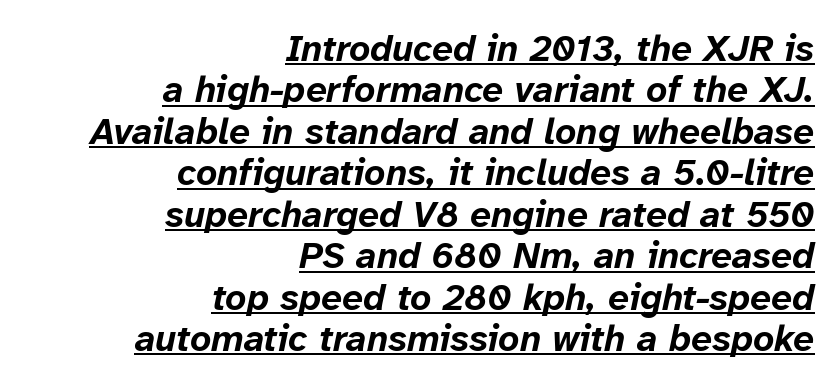
A typesetter would call this proportional, since set widths differ per character. If you measured baseline to baseline, you'd find a short distance. Strokes here are thick enough to call this a true bold. The glyphs look as if they've been sheared to an angle. Looks like someone drew a line under every word here. Layout note: lines flush right.
